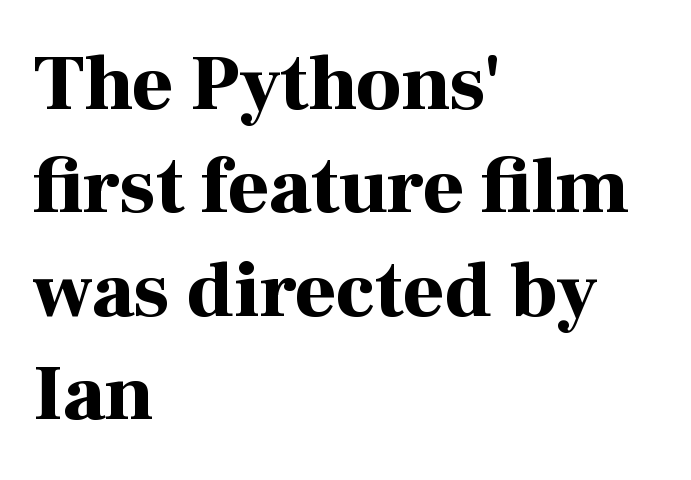
The passage shown is emphatically bold. Beneath every word, the page is bare. Each line starts at the same left margin while the right side varies. Regarding leading, the lines here are spaced in the standard way. Posture: upright roman.
